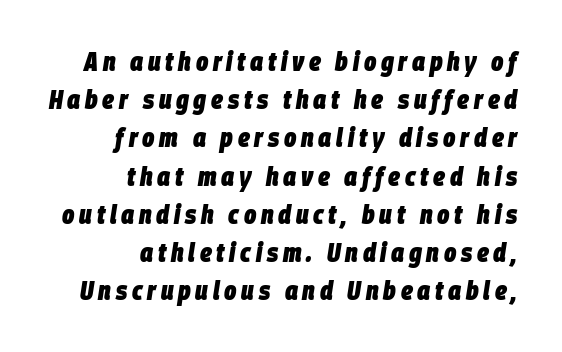
Weight check: bold — yes, fully. Reading down the column, the eye jumps a familiar distance to each next line. The text carries the slant typical of an italic or oblique font. Clear beneath every line of the passage.
